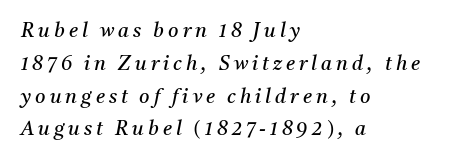
The image shows 20 px text type, italic (leaning right); set left-aligned, normal line spacing (1.64x), unusually wide letter spacing (+0.2 em), not underlined.
